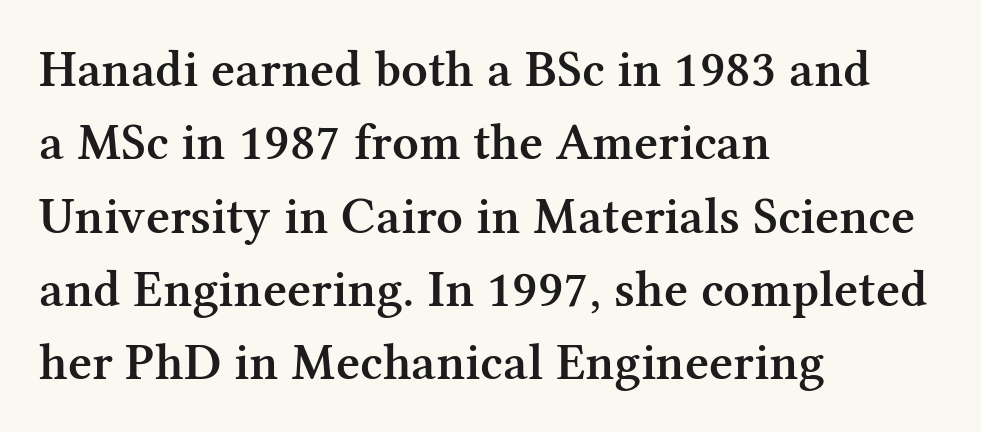
Q: Is the text bold? A: Semi-bold.
Q: Is the text italic (slanted)? A: No, it is upright.
Q: Is the typeface a serif or a sans-serif typeface? A: Serif.
Q: Is the text underlined? A: No.
Q: How is the paragraph aligned? A: Left-aligned.
Q: Is the spacing between letters normal or unusually wide? A: Normal.
Q: Is the spacing between lines tight, normal or loose? A: Normal.
Q: Width (condensed, normal, or wide)? A: Normal.
Q: Stroke contrast? A: Medium.
Q: x-height? A: Medium.
Q: Monospaced? A: No.
